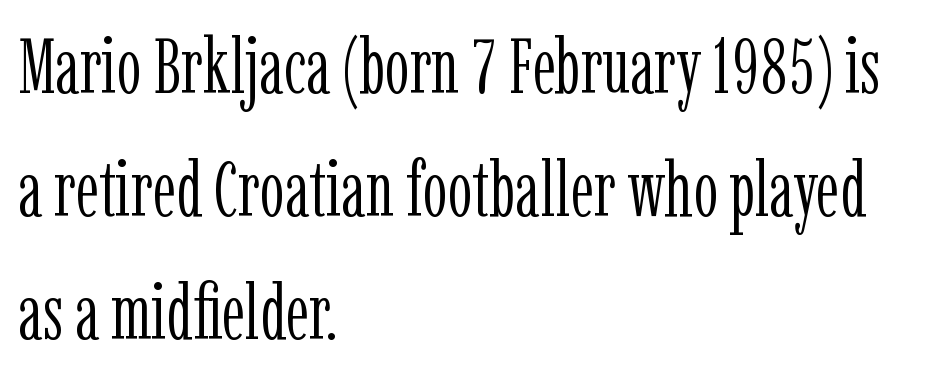
Q: Is the text bold? A: No.
Q: Is the text italic (slanted)? A: No, it is upright.
Q: Is the typeface a serif or a sans-serif typeface? A: Serif.
Q: Is the text underlined? A: No.
Q: How is the paragraph aligned? A: Left-aligned.
Q: Is the spacing between letters normal or unusually wide? A: Normal.
Q: Is the spacing between lines tight, normal or loose? A: Normal.
Q: Width (condensed, normal, or wide)? A: Condensed.
Q: Stroke contrast? A: Low.
Q: x-height? A: Medium.
Q: Monospaced? A: No.
